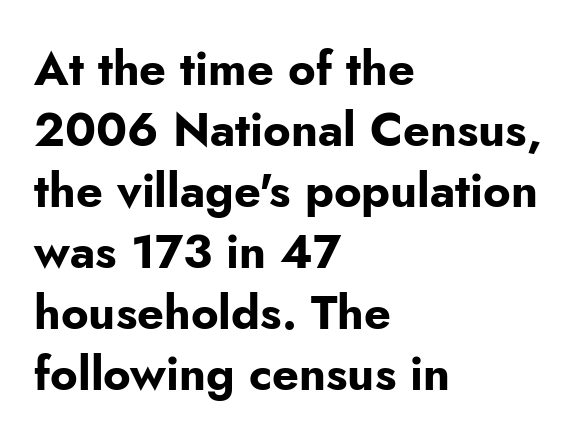
The image shows 47 px bold sans-serif type, upright; set left-aligned, normal line spacing (1.3x), normal letter spacing, not underlined; low stroke contrast and a small x-height.
